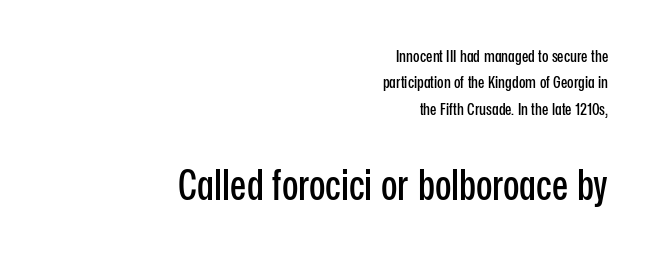
The image shows 43 px condensed sans-serif type, upright; set right-aligned, normal line spacing (1.55x), normal letter spacing, not underlined; the second (bottom) block is 2.53x larger; low stroke contrast and a medium x-height.
